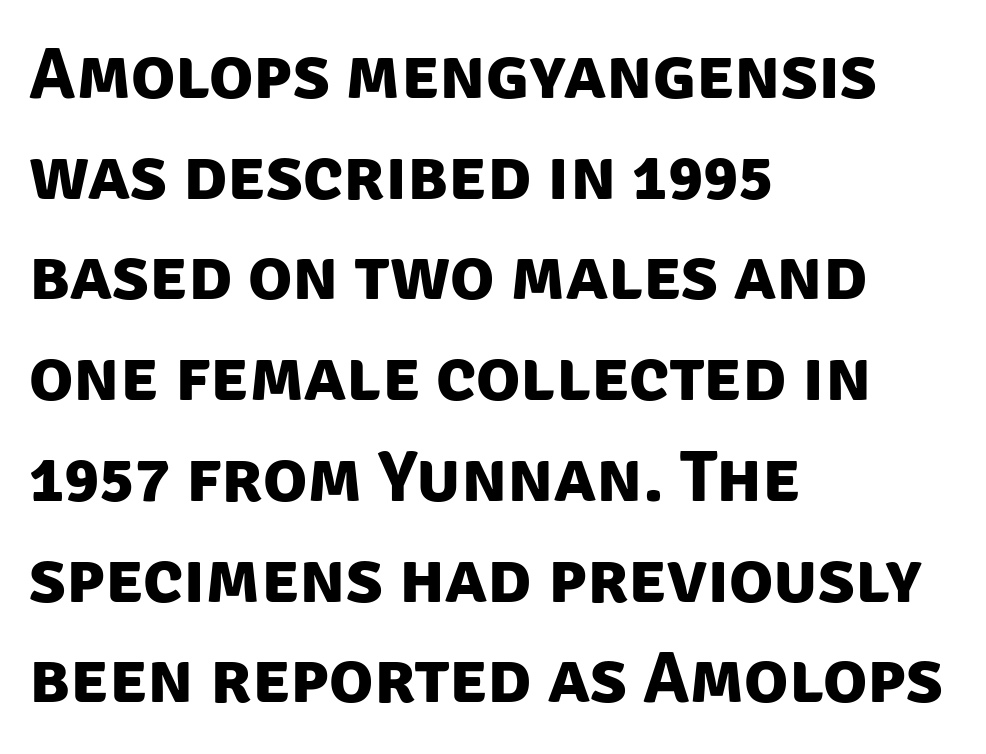
The foot of each line stays bare and open. Where is the straight margin? On the left. The line-height multiplier appears to be the usual default. Here the designer chose a conventional face with non-uniform glyph widths.
